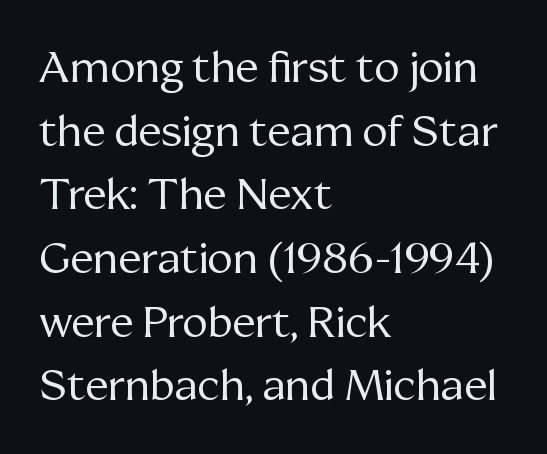
Q: Is the text bold? A: No.
Q: Is the text italic (slanted)? A: No, it is upright.
Q: Is the typeface a serif or a sans-serif typeface? A: Serif.
Q: Is the text underlined? A: No.
Q: How is the paragraph aligned? A: Left-aligned.
Q: Is the spacing between letters normal or unusually wide? A: Normal.
Q: Is the spacing between lines tight, normal or loose? A: Normal.
Q: Width (condensed, normal, or wide)? A: Normal.
Q: Stroke contrast? A: Medium.
Q: x-height? A: Medium.
Q: Monospaced? A: No.
